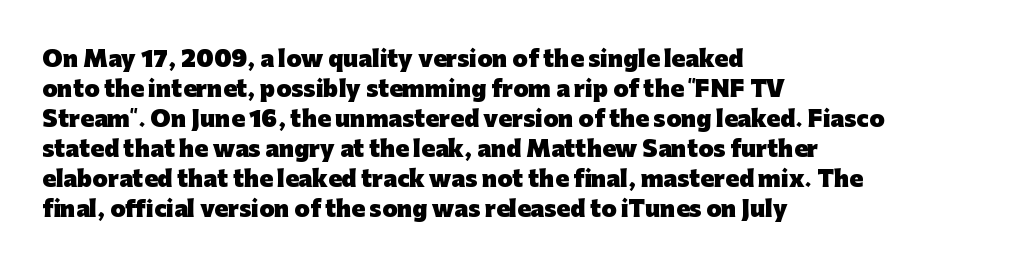
The image shows 22 px bold type, upright; set left-aligned, normal line spacing (1.36x), normal letter spacing, not underlined.
